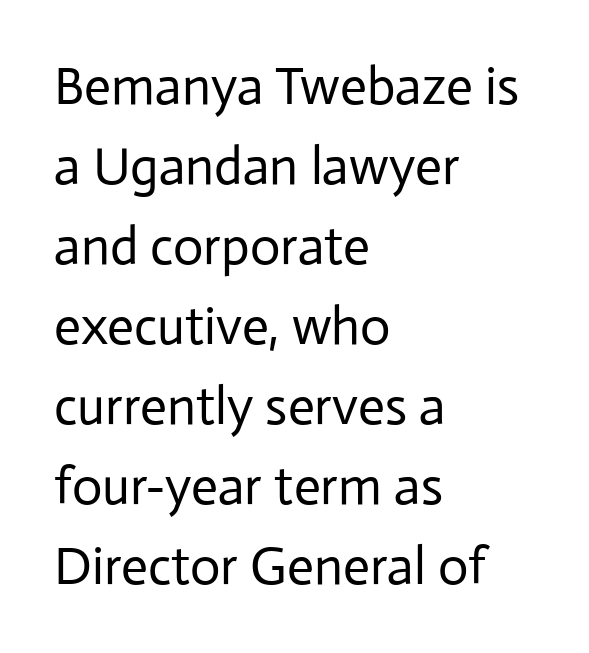
The image shows 53 px regular-weight sans-serif type, upright; set left-aligned, normal line spacing (1.51x), normal letter spacing, not underlined; low stroke contrast and a medium x-height.
